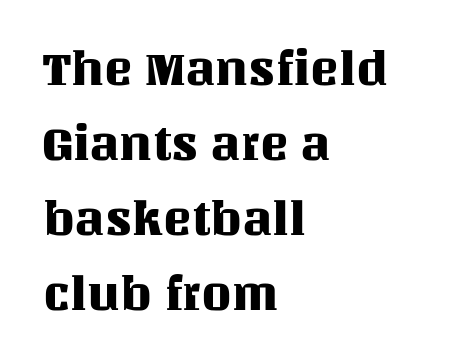
Q: Is the text italic (slanted)? A: No, it is upright.
Q: Is the text underlined? A: No.
Q: How is the paragraph aligned? A: Left-aligned.
Q: Is the spacing between letters normal or unusually wide? A: Normal.
Q: Is the spacing between lines tight, normal or loose? A: Normal.
Q: Width (condensed, normal, or wide)? A: Normal.
Q: Stroke contrast? A: Medium.
Q: x-height? A: Large.
Q: Monospaced? A: No.
